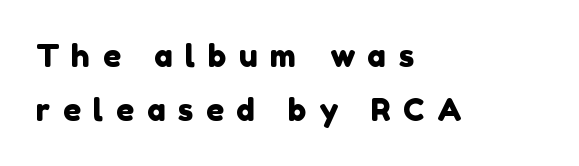
The image shows 31 px sans-serif type; set left-aligned, line spacing 1.75x, unusually wide letter spacing (+0.41 em), not underlined; a medium x-height.
